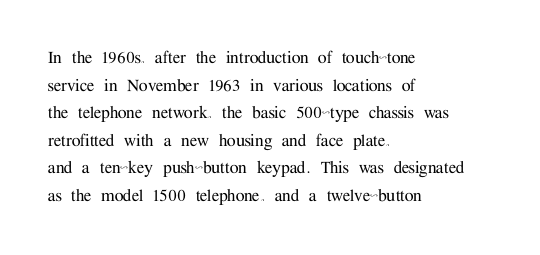
{"italic": "no", "underline": "no", "align": "left", "line_spacing": "normal", "line_spacing_ratio": 1.38, "letter_spacing": "normal", "letter_spacing_em": 0.0, "glyph_px": 20}
